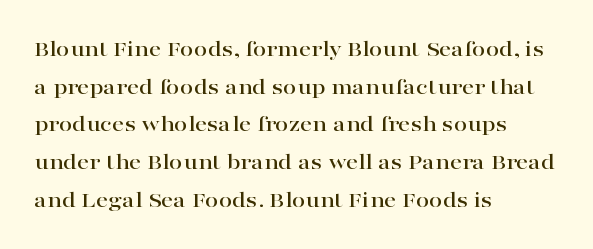
Q: Is the text italic (slanted)? A: No, it is upright.
Q: Is the text underlined? A: No.
Q: How is the paragraph aligned? A: Left-aligned.
Q: Is the spacing between letters normal or unusually wide? A: Normal.
Q: Is the spacing between lines tight, normal or loose? A: Normal.
